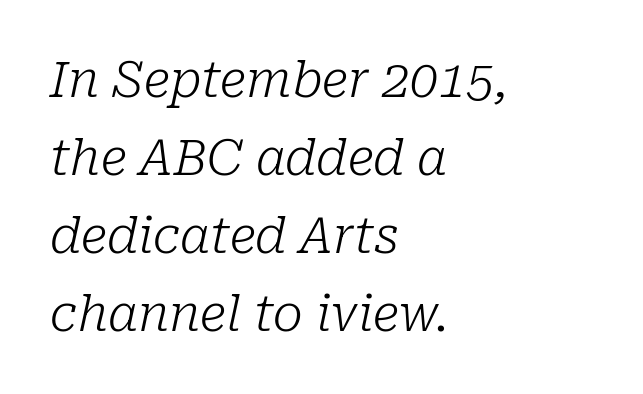
{"serif": "yes", "italic": "yes", "lean": "right", "slant_degrees": 10, "bold": "no", "weight": "light", "width": "normal", "stroke_contrast": "low", "x_height": "medium", "monospaced": "no", "underline": "no", "align": "left", "line_spacing": "normal", "line_spacing_ratio": 1.56, "letter_spacing": "normal", "letter_spacing_em": 0.0, "glyph_px": 50}
